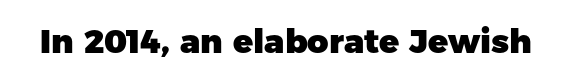
The letters advance in unequal steps, a hallmark of proportional type. Serifs: no, the terminals of the letterforms are clean. The lettering stays uniformly vertical, giving the passage a roman look. How are the letters spaced? Ordinarily, with no added tracking. Only glyphs here, with clear space below each row.
